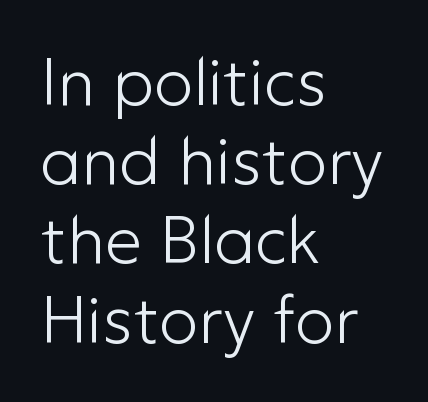
Q: Is the text bold? A: No.
Q: Is the text italic (slanted)? A: No, it is upright.
Q: Is the typeface a serif or a sans-serif typeface? A: Sans-serif.
Q: Is the text underlined? A: No.
Q: How is the paragraph aligned? A: Left-aligned.
Q: Is the spacing between letters normal or unusually wide? A: Normal.
Q: Width (condensed, normal, or wide)? A: Normal.
Q: Stroke contrast? A: Low.
Q: x-height? A: Medium.
Q: Monospaced? A: No.
